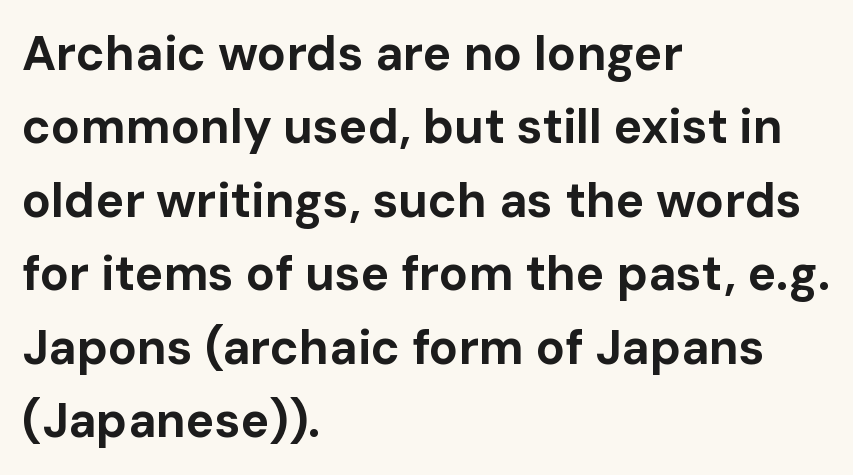
{"serif": "no", "italic": "no", "bold": "yes", "weight": "bold", "width": "normal", "stroke_contrast": "low", "x_height": "medium", "monospaced": "no", "underline": "no", "align": "left", "line_spacing": "normal", "line_spacing_ratio": 1.53, "letter_spacing": "normal", "letter_spacing_em": 0.0, "glyph_px": 48}
